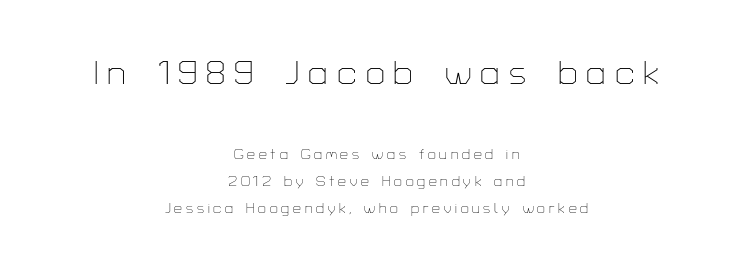
The axis of the letterforms is exactly vertical. In this sample the first text group is rendered at the bigger scale. Decoration check: the copy has no underline. Every row of glyphs is offset so its center matches the block's center. Observe the wide spacing: letters keep a clear distance from each other. How would I describe the line gaps? Wide and relaxed.
